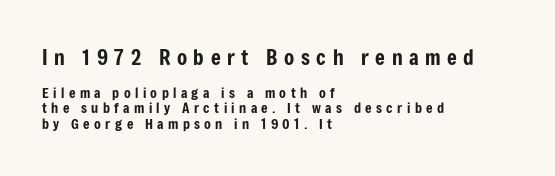
Q: Is the text italic (slanted)? A: No, it is upright.
Q: Is the text underlined? A: No.
Q: How is the paragraph aligned? A: Left-aligned.
Q: Is the spacing between letters normal or unusually wide? A: Unusually wide.
Q: Is the spacing between lines tight, normal or loose? A: Tight.
Q: Which block of text is set in a larger size, the first (top) or the second (bottom)? A: The first (top) one.
